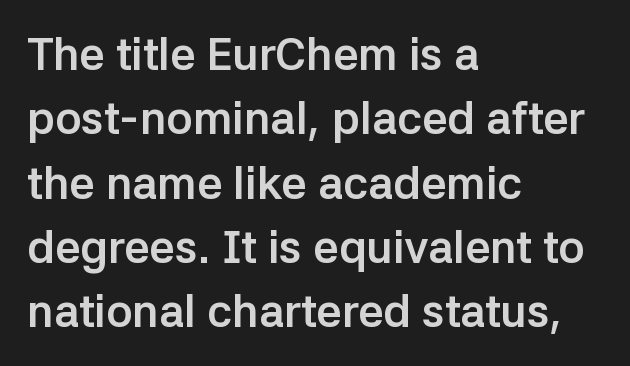
Q: Is the text bold? A: Yes.
Q: Is the text italic (slanted)? A: No, it is upright.
Q: Is the typeface a serif or a sans-serif typeface? A: Sans-serif.
Q: Is the text underlined? A: No.
Q: How is the paragraph aligned? A: Left-aligned.
Q: Is the spacing between letters normal or unusually wide? A: Normal.
Q: Is the spacing between lines tight, normal or loose? A: Normal.
Q: Width (condensed, normal, or wide)? A: Normal.
Q: Stroke contrast? A: Low.
Q: x-height? A: Medium.
Q: Monospaced? A: No.
